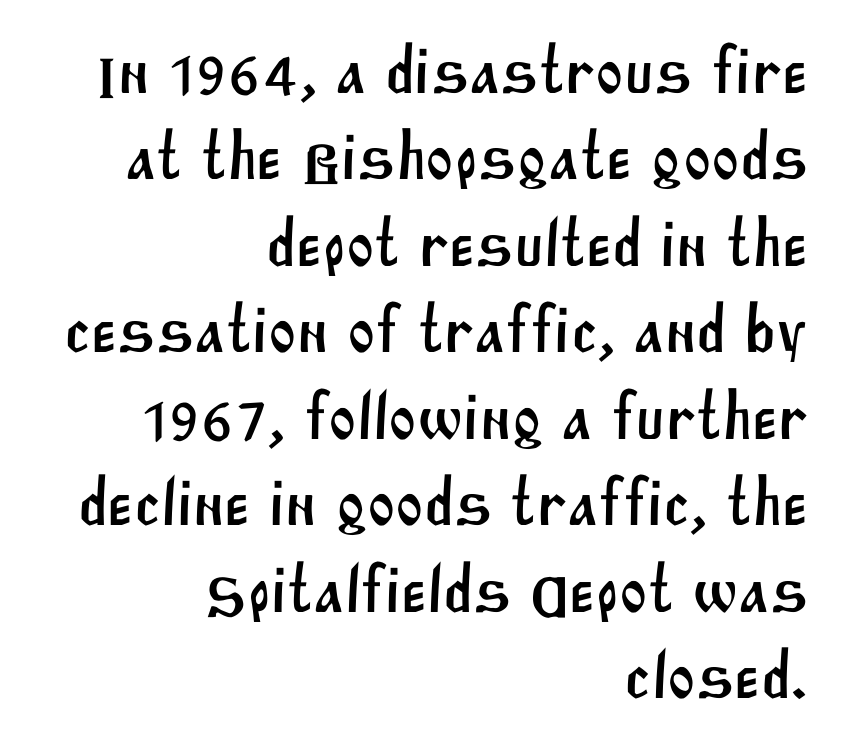
Q: Is the typeface a serif or a sans-serif typeface? A: Sans-serif.
Q: Is the text underlined? A: No.
Q: How is the paragraph aligned? A: Right-aligned.
Q: Is the spacing between letters normal or unusually wide? A: Normal.
Q: Is the spacing between lines tight, normal or loose? A: Normal.
Q: Width (condensed, normal, or wide)? A: Normal.
Q: Stroke contrast? A: Medium.
Q: x-height? A: Large.
Q: Monospaced? A: No.
